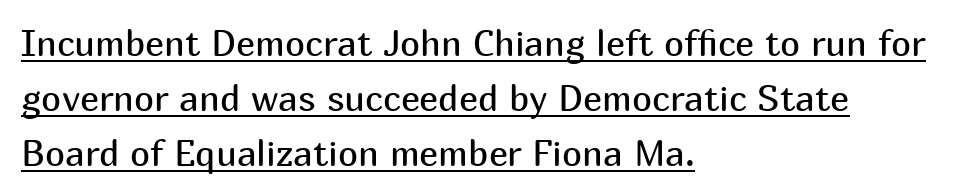
Q: Is the text bold? A: No.
Q: Is the text italic (slanted)? A: No, it is upright.
Q: Is the typeface a serif or a sans-serif typeface? A: Sans-serif.
Q: Is the text underlined? A: Yes.
Q: How is the paragraph aligned? A: Left-aligned.
Q: Is the spacing between letters normal or unusually wide? A: Normal.
Q: Is the spacing between lines tight, normal or loose? A: Normal.
Q: Width (condensed, normal, or wide)? A: Normal.
Q: Stroke contrast? A: Medium.
Q: x-height? A: Medium.
Q: Monospaced? A: No.
